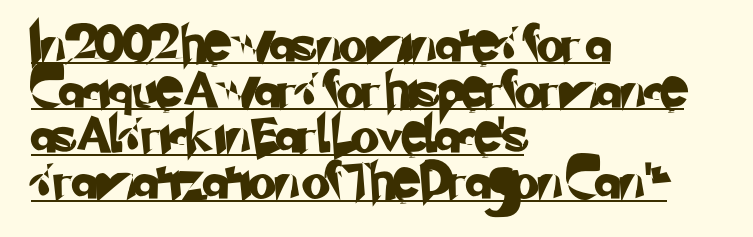
{"serif": "no", "width": "normal", "stroke_contrast": "low", "x_height": "small", "monospaced": "no", "underline": "yes", "align": "left", "line_spacing": "normal", "line_spacing_ratio": 1.27, "letter_spacing": "normal", "letter_spacing_em": 0.0, "glyph_px": 36}
